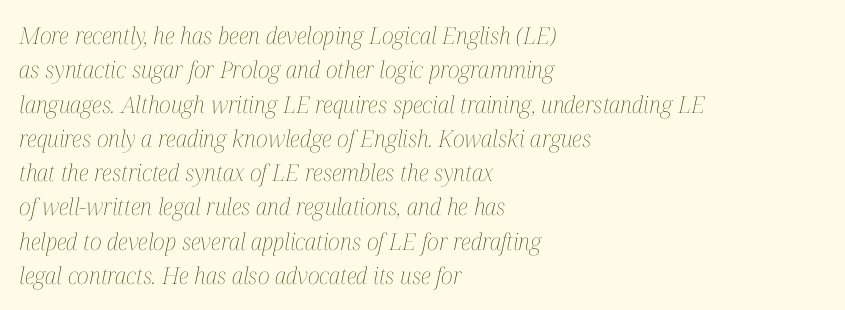
This sample keeps an unexceptional amount of space between lines. The passage shown is not bold in any degree. If you drew a ruler down the left edge, every line would touch it. Glance below the letters and you will spot only blank space.
